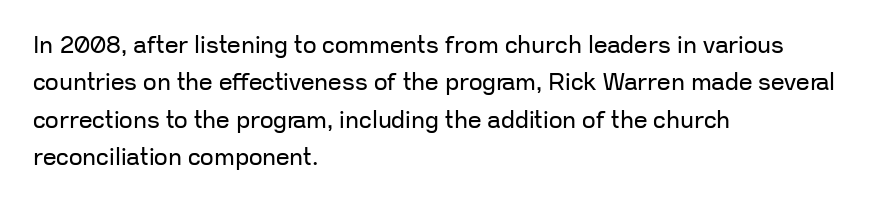
{"italic": "no", "bold": "no", "underline": "no", "align": "left", "line_spacing": "normal", "line_spacing_ratio": 1.56, "letter_spacing": "normal", "letter_spacing_em": 0.0, "glyph_px": 24}
